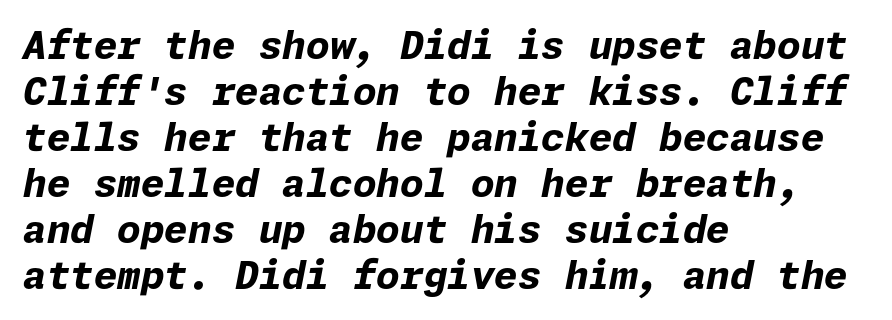
{"italic": "yes", "lean": "right", "slant_degrees": 11, "bold": "yes", "weight": "bold", "width": "normal", "stroke_contrast": "low", "x_height": "medium", "underline": "no", "align": "left", "line_spacing_ratio": 1.21, "letter_spacing": "normal", "letter_spacing_em": 0.0, "glyph_px": 38}
